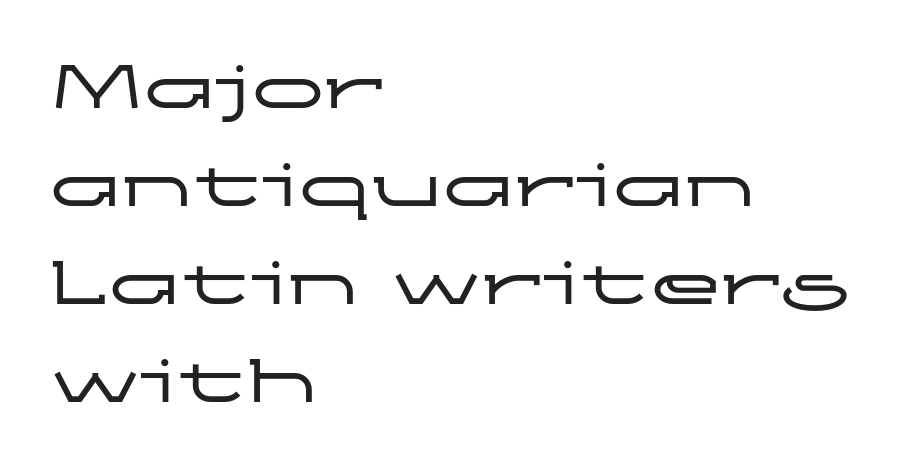
Q: Is the text italic (slanted)? A: No, it is upright.
Q: Is the typeface a serif or a sans-serif typeface? A: Sans-serif.
Q: Is the text underlined? A: No.
Q: How is the paragraph aligned? A: Left-aligned.
Q: Is the spacing between letters normal or unusually wide? A: Normal.
Q: Is the spacing between lines tight, normal or loose? A: Normal.
Q: Width (condensed, normal, or wide)? A: Wide.
Q: Stroke contrast? A: Low.
Q: x-height? A: Medium.
Q: Monospaced? A: No.
